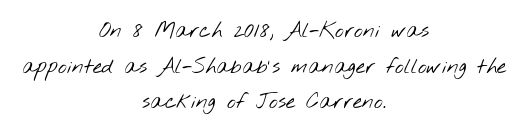
Q: Is the text bold? A: No.
Q: Is the text underlined? A: No.
Q: How is the paragraph aligned? A: Centered.
Q: Is the spacing between letters normal or unusually wide? A: Normal.
Q: Is the spacing between lines tight, normal or loose? A: Normal.
